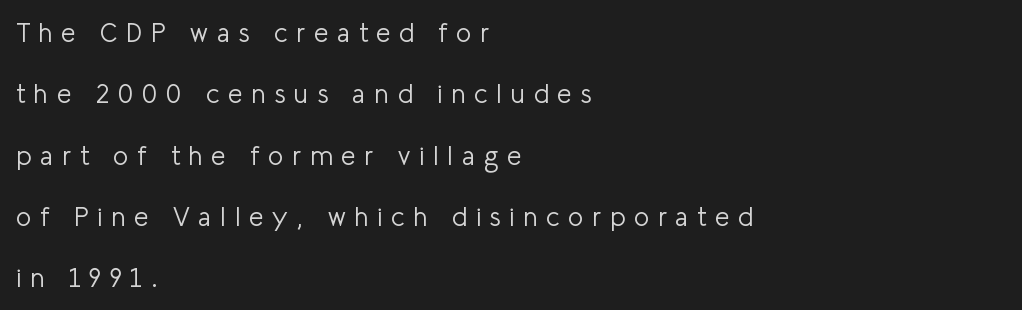
Q: Is the text bold? A: No.
Q: Is the text italic (slanted)? A: No, it is upright.
Q: Is the text underlined? A: No.
Q: How is the paragraph aligned? A: Left-aligned.
Q: Is the spacing between letters normal or unusually wide? A: Unusually wide.
Q: Is the spacing between lines tight, normal or loose? A: Loose.
